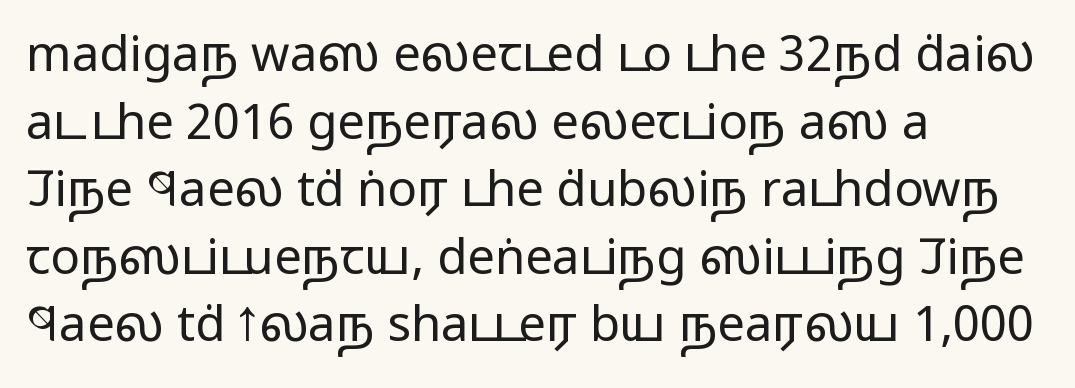
Q: Is the text bold? A: No.
Q: Is the text italic (slanted)? A: No, it is upright.
Q: Is the typeface a serif or a sans-serif typeface? A: Sans-serif.
Q: Is the text underlined? A: No.
Q: How is the paragraph aligned? A: Left-aligned.
Q: Is the spacing between letters normal or unusually wide? A: Normal.
Q: Is the spacing between lines tight, normal or loose? A: Normal.
Q: Width (condensed, normal, or wide)? A: Wide.
Q: Stroke contrast? A: Low.
Q: x-height? A: Medium.
Q: Monospaced? A: No.
